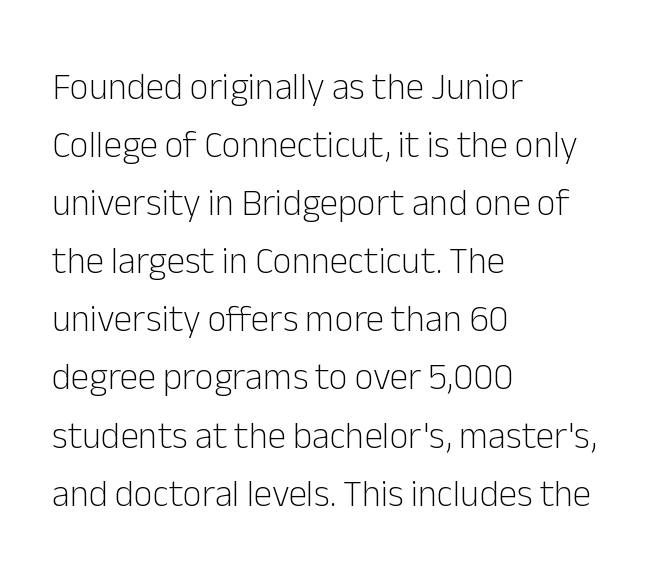
{"serif": "no", "italic": "no", "bold": "no", "weight": "light", "width": "normal", "stroke_contrast": "low", "x_height": "medium", "monospaced": "no", "underline": "no", "align": "left", "line_spacing": "normal", "line_spacing_ratio": 1.57, "letter_spacing": "normal", "letter_spacing_em": 0.0, "glyph_px": 37}
